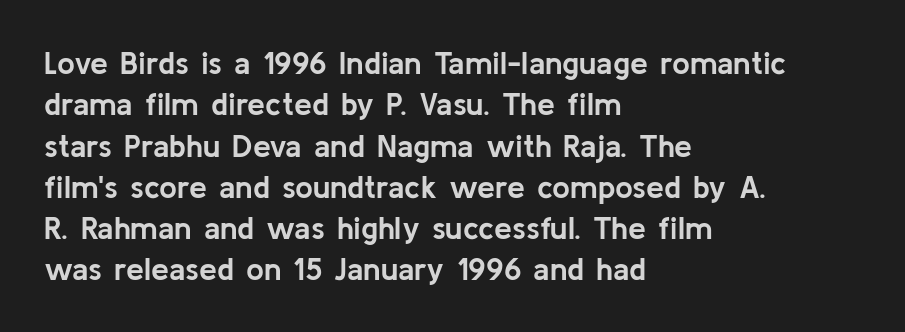
{"serif": "no", "italic": "no", "bold": "yes", "weight": "semibold", "width": "normal", "stroke_contrast": "low", "x_height": "medium", "monospaced": "no", "underline": "no", "align": "left", "line_spacing": "normal", "line_spacing_ratio": 1.29, "letter_spacing": "normal", "letter_spacing_em": 0.0, "glyph_px": 32}
